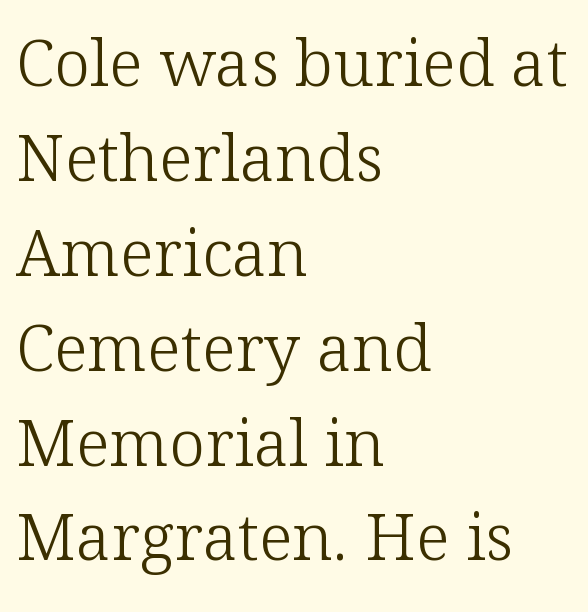
I'd call this a serif setting — the letters wear small feet. Spacing verdict: proportional, widths tailored to each character. Standard letterfit; no display-style spreading of the glyphs. Short and long lines alike share a common starting point at left. In terms of leading, this rendering sits right in the middle. These glyphs show unthickened strokes, regular width or finer.
